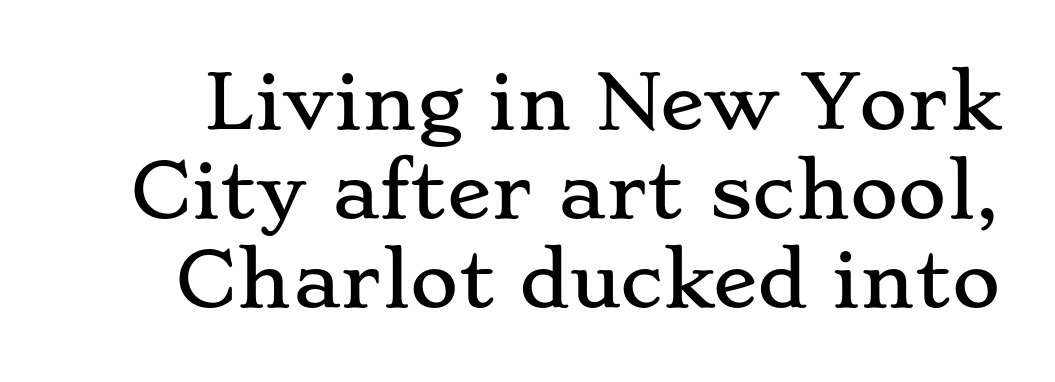
The image shows 74 px wide serif type, upright; set line spacing 1.2x, normal letter spacing, not underlined; low stroke contrast and a small x-height.
